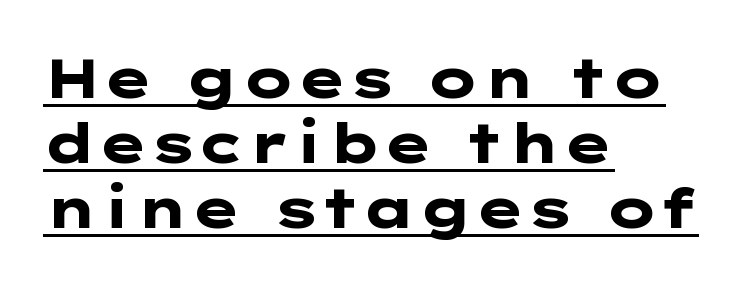
Q: Is the text bold? A: Yes.
Q: Is the text italic (slanted)? A: No, it is upright.
Q: Is the typeface a serif or a sans-serif typeface? A: Sans-serif.
Q: Is the text underlined? A: Yes.
Q: How is the paragraph aligned? A: Left-aligned.
Q: Is the spacing between letters normal or unusually wide? A: Normal.
Q: Width (condensed, normal, or wide)? A: Wide.
Q: Stroke contrast? A: Low.
Q: x-height? A: Medium.
